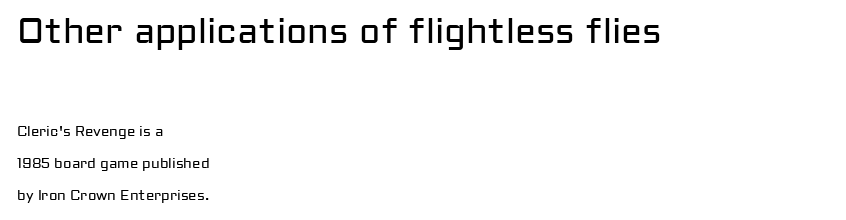
The image shows 35 px regular-weight sans-serif type, upright; set left-aligned, loose line spacing (2.28x), normal letter spacing, not underlined; the first (top) block is 2.5x larger; low stroke contrast and a medium x-height.
